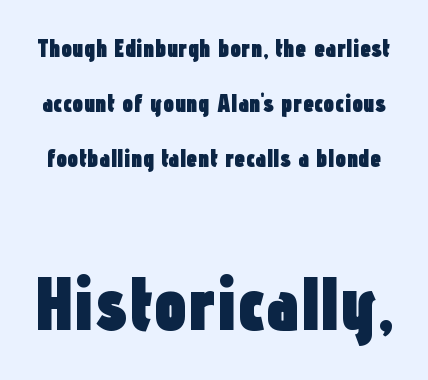
Q: Is the text bold? A: Yes.
Q: Is the text italic (slanted)? A: No, it is upright.
Q: Is the typeface a serif or a sans-serif typeface? A: Sans-serif.
Q: Is the text underlined? A: No.
Q: Is the spacing between letters normal or unusually wide? A: Normal.
Q: Is the spacing between lines tight, normal or loose? A: Loose.
Q: Which block of text is set in a larger size, the first (top) or the second (bottom)? A: The second (bottom) one.
Q: Width (condensed, normal, or wide)? A: Condensed.
Q: Stroke contrast? A: Low.
Q: x-height? A: Medium.
Q: Monospaced? A: No.
